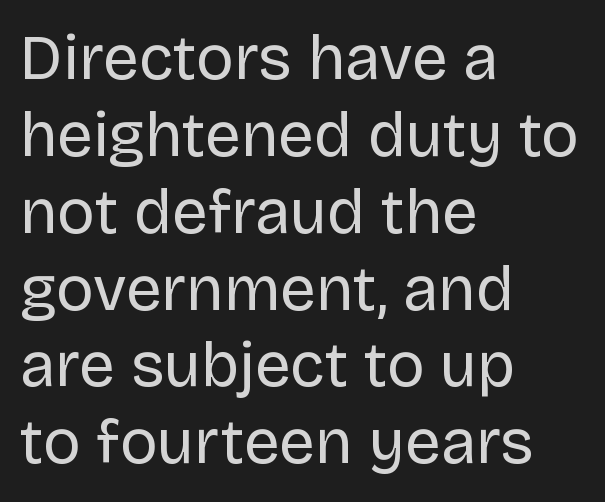
Here the designer chose a conventional face with non-uniform glyph widths. The specimen reads as upright at a glance. The passage shown is not bold in any degree. Each word holds together tightly as a unit, with standard inter-letter gaps. Classification — sans serif.
